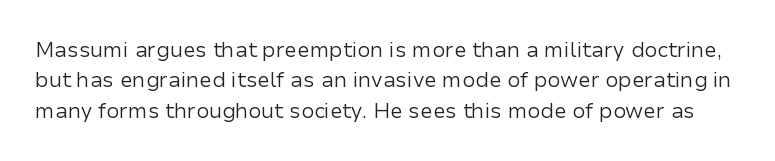
Q: Is the text bold? A: No.
Q: Is the text italic (slanted)? A: No, it is upright.
Q: Is the text underlined? A: No.
Q: Is the spacing between letters normal or unusually wide? A: Normal.
Q: Is the spacing between lines tight, normal or loose? A: Normal.
